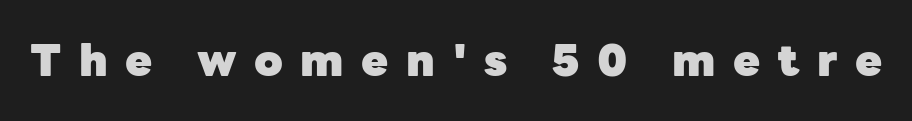
There is plenty of visible air inserted between adjacent glyphs. The strokes are fattened all the way to bold. The space directly below the letters is spotless. Is this a fixed-width face? No — the glyphs have proportional, varying widths.
